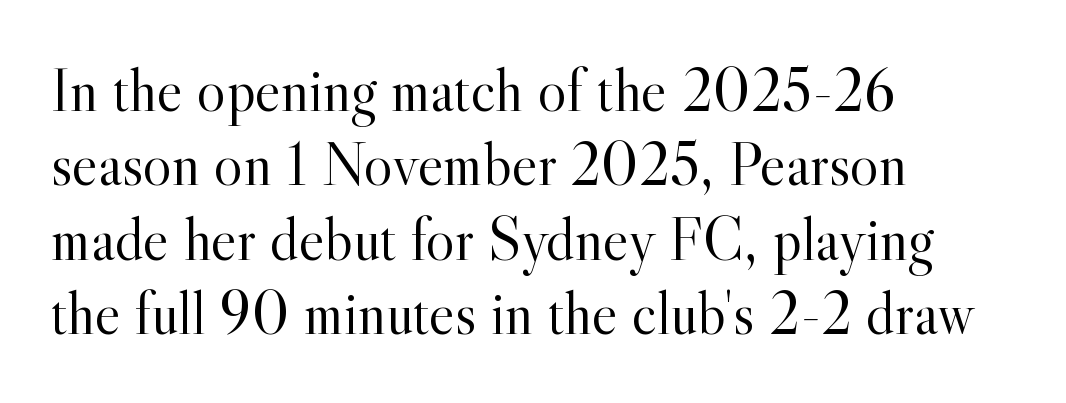
This sample has the flowing, uneven cadence of proportional lettering. Does the copy run flush right? No — it runs flush left. What kind of face is this? One with serifs. Weight: in the light-to-regular range. Underline: absent.
